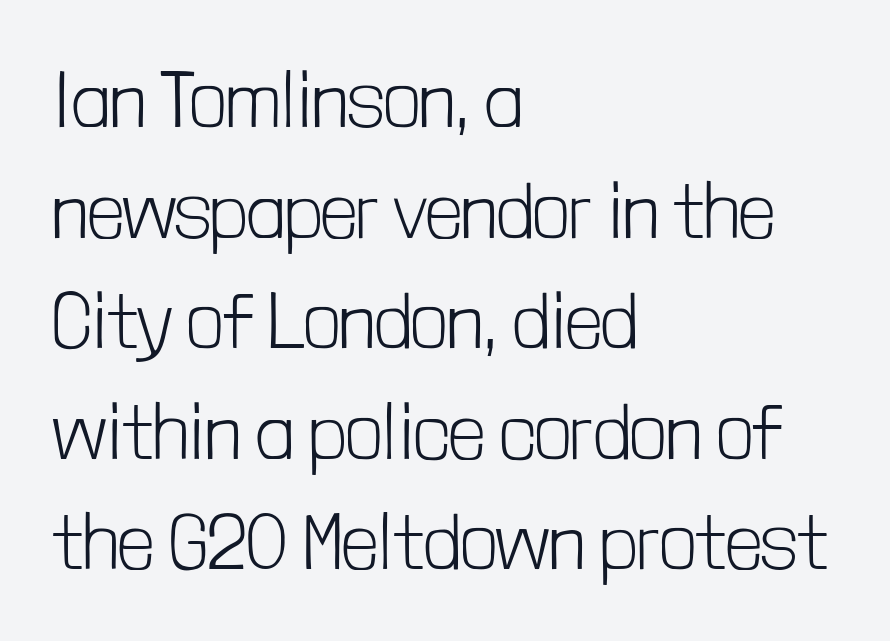
I'd call this a sans setting — the letters go barefoot. The space beneath each line is pristine and unruled. Look at the tracking — it's just the regular setting, nothing added. In terms of leading, this rendering sits right in the middle.
